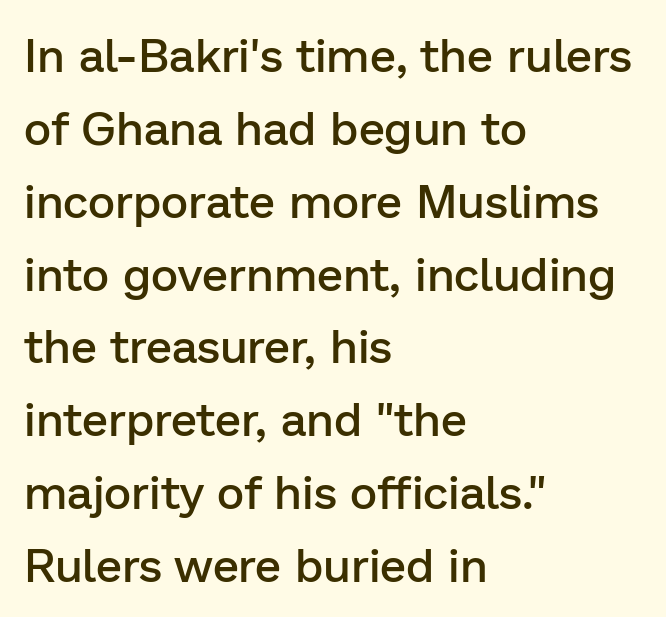
The image shows 47 px semibold sans-serif type, upright; set left-aligned, normal line spacing (1.55x), normal letter spacing, not underlined; low stroke contrast and a medium x-height.
